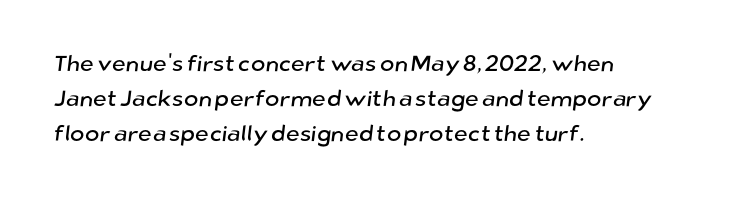
The image shows 22 px text type; set left-aligned, normal line spacing (1.59x), normal letter spacing, not underlined.
